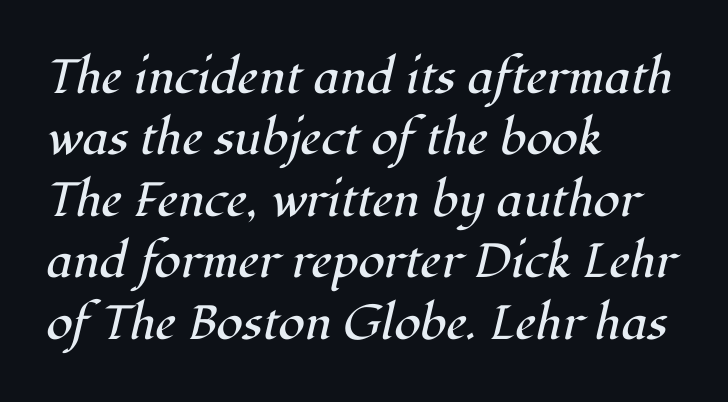
{"serif": "yes", "italic": "yes", "lean": "right", "slant_degrees": 12, "bold": "no", "weight": "regular", "width": "normal", "stroke_contrast": "high", "x_height": "medium", "monospaced": "no", "underline": "no", "align": "left", "line_spacing": "normal", "line_spacing_ratio": 1.28, "letter_spacing": "normal", "letter_spacing_em": 0.0, "glyph_px": 48}
